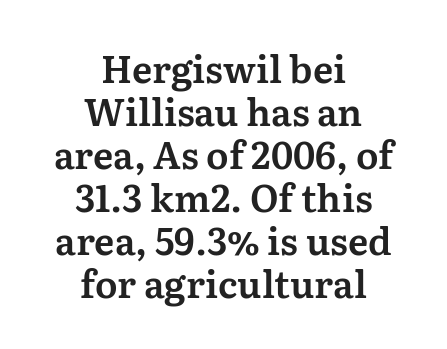
Q: Is the text italic (slanted)? A: No, it is upright.
Q: Is the typeface a serif or a sans-serif typeface? A: Serif.
Q: Is the text underlined? A: No.
Q: How is the paragraph aligned? A: Centered.
Q: Is the spacing between letters normal or unusually wide? A: Normal.
Q: Width (condensed, normal, or wide)? A: Normal.
Q: Stroke contrast? A: Medium.
Q: x-height? A: Medium.
Q: Monospaced? A: No.
